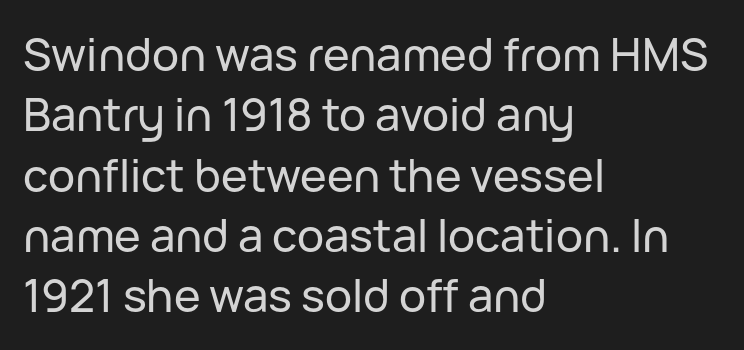
{"serif": "no", "italic": "no", "width": "normal", "stroke_contrast": "low", "x_height": "medium", "monospaced": "no", "underline": "no", "align": "left", "line_spacing": "normal", "line_spacing_ratio": 1.34, "letter_spacing": "normal", "letter_spacing_em": 0.0, "glyph_px": 45}
